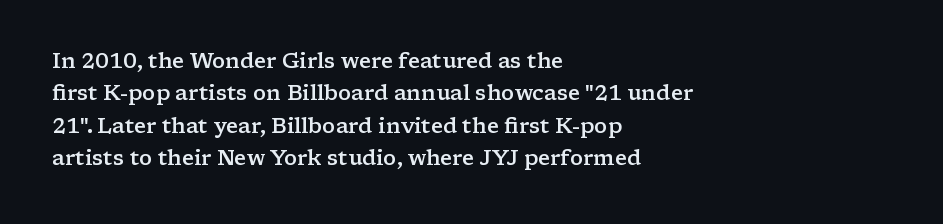
Italic? Not at all — the glyphs are vertical. Visually the block forms a straight wall on the left and a jagged coastline on the right. The horizontal fit of the characters is conventional and even. No word sits above an underline.
